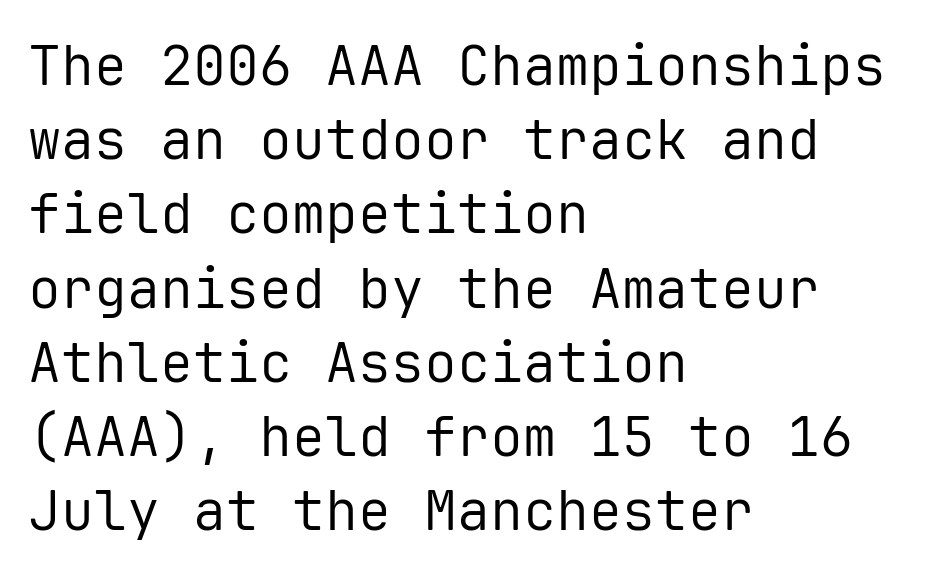
Each row of text sits above clean, open space. Nothing heavy about these letters — not bold at all. If you measured baseline to baseline, you'd find a middling distance. Monospaced: the letters line up in strict vertical columns. Notice how the passage keeps a crisp vertical edge on the left only. The characters display no serif detailing; their extremities are plain.
